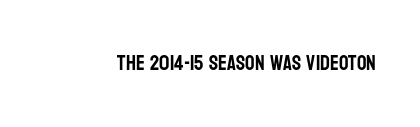
Every character sits straight up, as roman type does. The string is rendered with underlining switched off. Students, note that the glyphs here touch the page at normal intervals.
